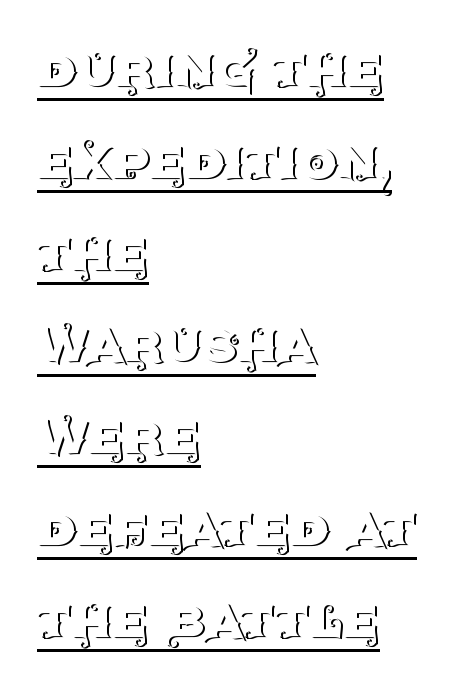
Q: Is the text bold? A: No.
Q: Is the text italic (slanted)? A: No, it is upright.
Q: Is the typeface a serif or a sans-serif typeface? A: Serif.
Q: Is the text underlined? A: Yes.
Q: How is the paragraph aligned? A: Left-aligned.
Q: Is the spacing between letters normal or unusually wide? A: Normal.
Q: Is the spacing between lines tight, normal or loose? A: Normal.
Q: Width (condensed, normal, or wide)? A: Normal.
Q: Stroke contrast? A: Medium.
Q: x-height? A: Large.
Q: Monospaced? A: No.
